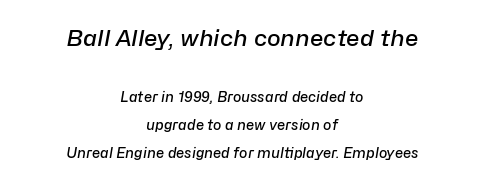
The image shows 23 px text type, italic (leaning right); set centered, loose line spacing (2.01x), normal letter spacing, not underlined; the first (top) block is 1.64x larger.
